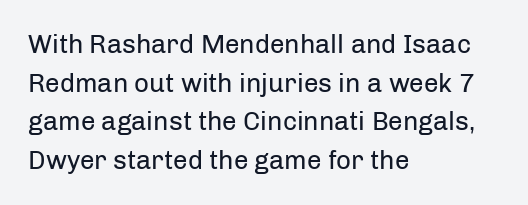
Q: Is the text bold? A: No.
Q: Is the text italic (slanted)? A: No, it is upright.
Q: Is the text underlined? A: No.
Q: How is the paragraph aligned? A: Left-aligned.
Q: Is the spacing between letters normal or unusually wide? A: Normal.
Q: Is the spacing between lines tight, normal or loose? A: Normal.
